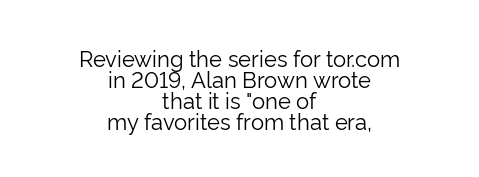
Q: Is the text bold? A: No.
Q: Is the text italic (slanted)? A: No, it is upright.
Q: Is the text underlined? A: No.
Q: How is the paragraph aligned? A: Centered.
Q: Is the spacing between letters normal or unusually wide? A: Normal.
Q: Is the spacing between lines tight, normal or loose? A: Tight.
